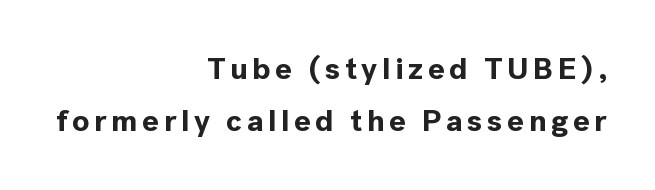
Q: Is the text bold? A: Yes.
Q: Is the text italic (slanted)? A: No, it is upright.
Q: Is the typeface a serif or a sans-serif typeface? A: Sans-serif.
Q: Is the text underlined? A: No.
Q: How is the paragraph aligned? A: Right-aligned.
Q: Is the spacing between lines tight, normal or loose? A: Normal.
Q: Width (condensed, normal, or wide)? A: Normal.
Q: x-height? A: Medium.
Q: Monospaced? A: No.
